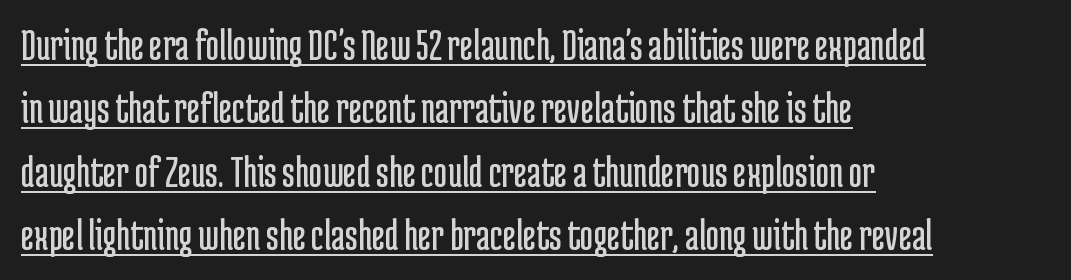
The image shows 46 px regular-weight, condensed sans-serif type, upright; set left-aligned, normal line spacing (1.38x), normal letter spacing, underlined; low stroke contrast and a medium x-height.
